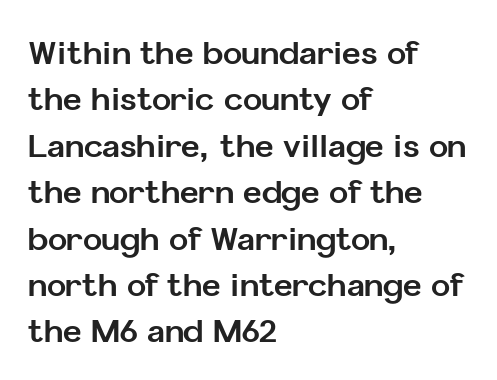
Quick note: not italic, upright. Leftover space on each line is placed entirely after the last word. Proportional: the letters do not fall into vertical columns. Unlike a traditional serif, this face leaves its strokes unadorned.
